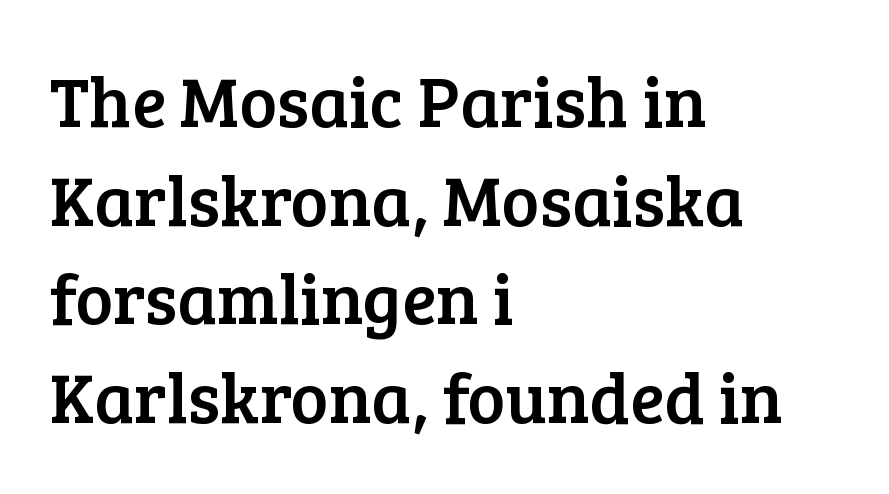
Leading: standard. The letters carry serifs — small finishing strokes at the ends of their stems. These lines are set flush left with a ragged right edge. Does extra space separate the letters? No, they use regular spacing. This rendering features lettering with no underline.
